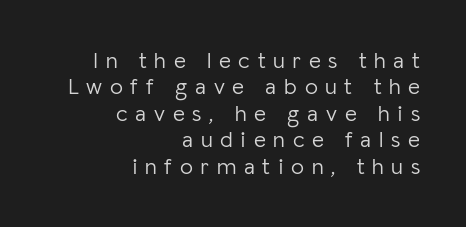
{"italic": "no", "bold": "no", "underline": "no", "align": "right", "line_spacing": "tight", "line_spacing_ratio": 1.15, "letter_spacing": "wide", "letter_spacing_em": 0.33, "glyph_px": 23}
